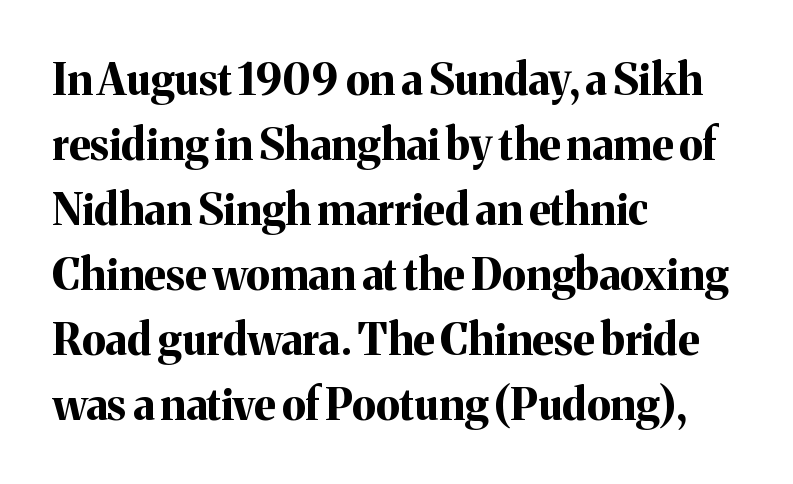
{"serif": "yes", "italic": "no", "bold": "yes", "weight": "bold", "width": "normal", "stroke_contrast": "medium", "x_height": "medium", "monospaced": "no", "underline": "no", "align": "left", "line_spacing": "normal", "line_spacing_ratio": 1.51, "letter_spacing": "normal", "letter_spacing_em": 0.0, "glyph_px": 43}
